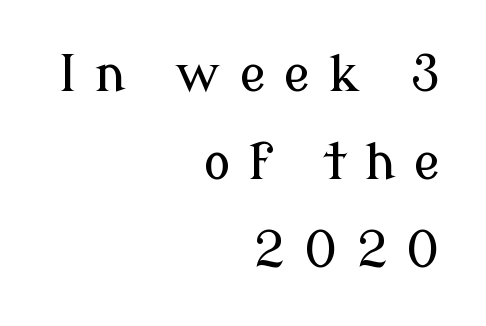
{"serif": "yes", "italic": "no", "width": "normal", "stroke_contrast": "low", "x_height": "medium", "monospaced": "no", "underline": "no", "align": "right", "line_spacing_ratio": 1.76, "letter_spacing": "wide", "letter_spacing_em": 0.36, "glyph_px": 50}
